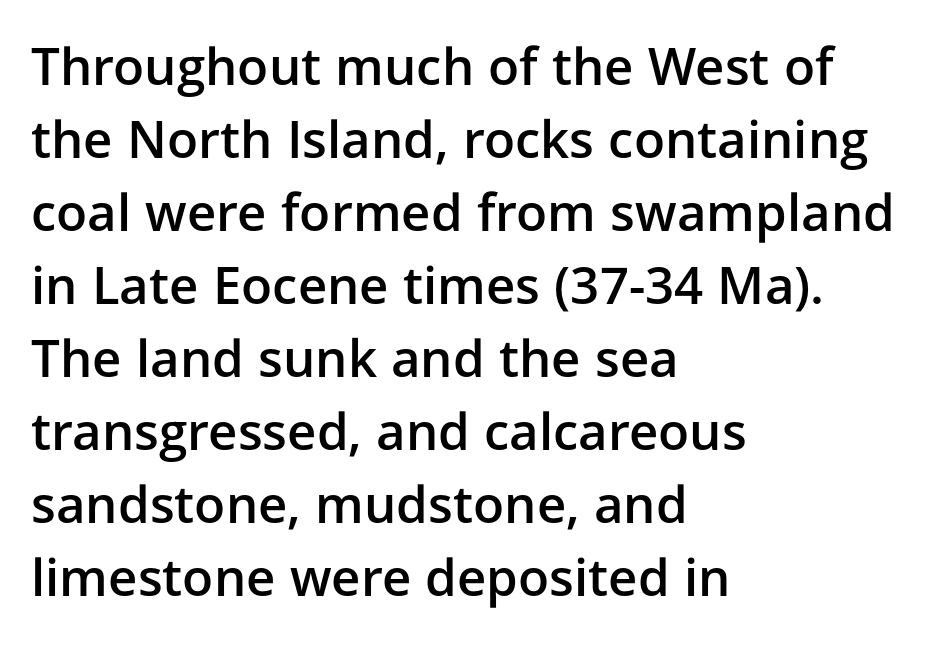
Q: Is the text bold? A: Semi-bold.
Q: Is the text italic (slanted)? A: No, it is upright.
Q: Is the typeface a serif or a sans-serif typeface? A: Sans-serif.
Q: Is the text underlined? A: No.
Q: How is the paragraph aligned? A: Left-aligned.
Q: Is the spacing between letters normal or unusually wide? A: Normal.
Q: Is the spacing between lines tight, normal or loose? A: Normal.
Q: Width (condensed, normal, or wide)? A: Normal.
Q: Stroke contrast? A: Low.
Q: x-height? A: Medium.
Q: Monospaced? A: No.
